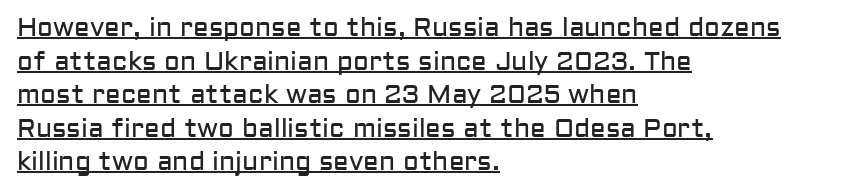
{"italic": "no", "bold": "no", "underline": "yes", "align": "left", "line_spacing": "normal", "line_spacing_ratio": 1.29, "letter_spacing": "normal", "letter_spacing_em": 0.0, "glyph_px": 26}
